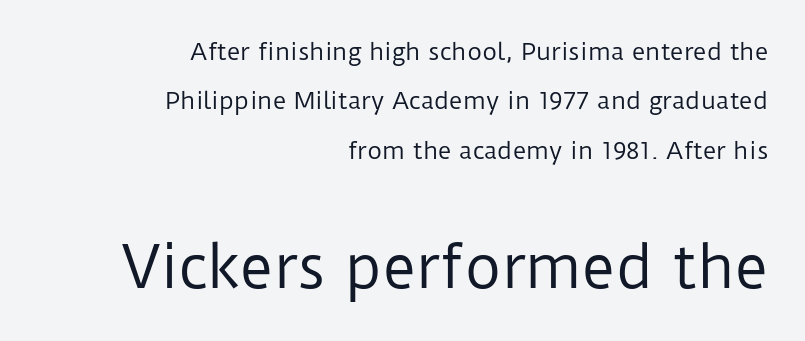
Proportional: the letters do not fall into vertical columns. Each word holds together tightly as a unit, with standard inter-letter gaps. Look at the glyph heights: the lower group is clearly the bigger setting. Type without underlining. The text was rendered using a sans face with plain stroke endings.
